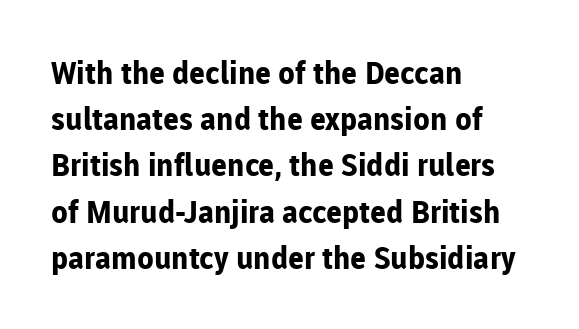
Q: Is the text bold? A: Yes.
Q: Is the text italic (slanted)? A: No, it is upright.
Q: Is the typeface a serif or a sans-serif typeface? A: Sans-serif.
Q: Is the text underlined? A: No.
Q: How is the paragraph aligned? A: Left-aligned.
Q: Is the spacing between letters normal or unusually wide? A: Normal.
Q: Is the spacing between lines tight, normal or loose? A: Normal.
Q: Width (condensed, normal, or wide)? A: Normal.
Q: Stroke contrast? A: Low.
Q: x-height? A: Medium.
Q: Monospaced? A: No.
